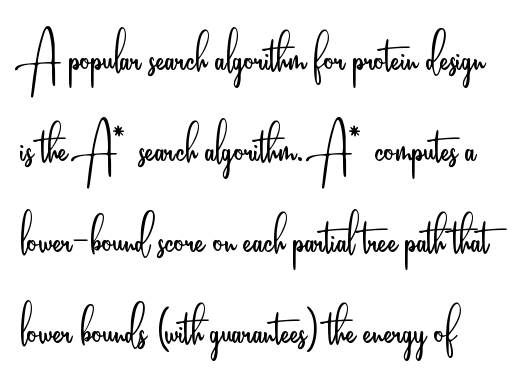
The image shows 65 px light, condensed sans-serif type; set normal line spacing (1.4x), normal letter spacing, not underlined; low stroke contrast and a small x-height.
